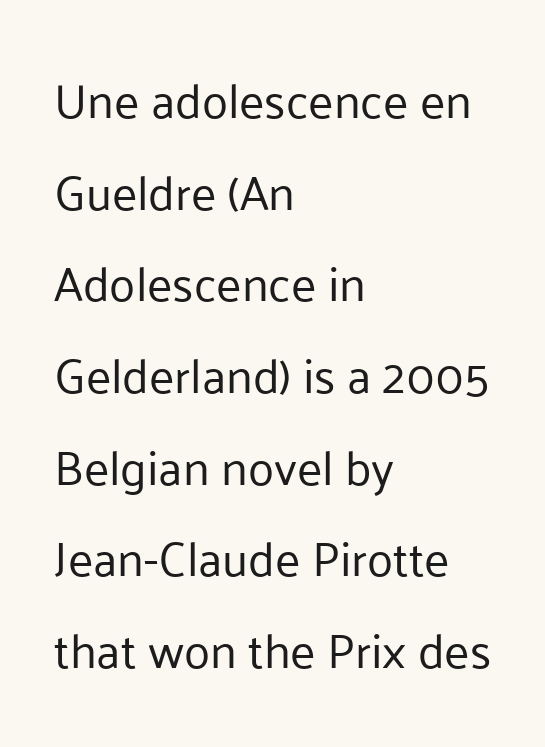
Q: Is the text bold? A: No.
Q: Is the text italic (slanted)? A: No, it is upright.
Q: Is the typeface a serif or a sans-serif typeface? A: Sans-serif.
Q: Is the text underlined? A: No.
Q: How is the paragraph aligned? A: Left-aligned.
Q: Is the spacing between letters normal or unusually wide? A: Normal.
Q: Is the spacing between lines tight, normal or loose? A: Loose.
Q: Width (condensed, normal, or wide)? A: Normal.
Q: Stroke contrast? A: Low.
Q: x-height? A: Medium.
Q: Monospaced? A: No.
